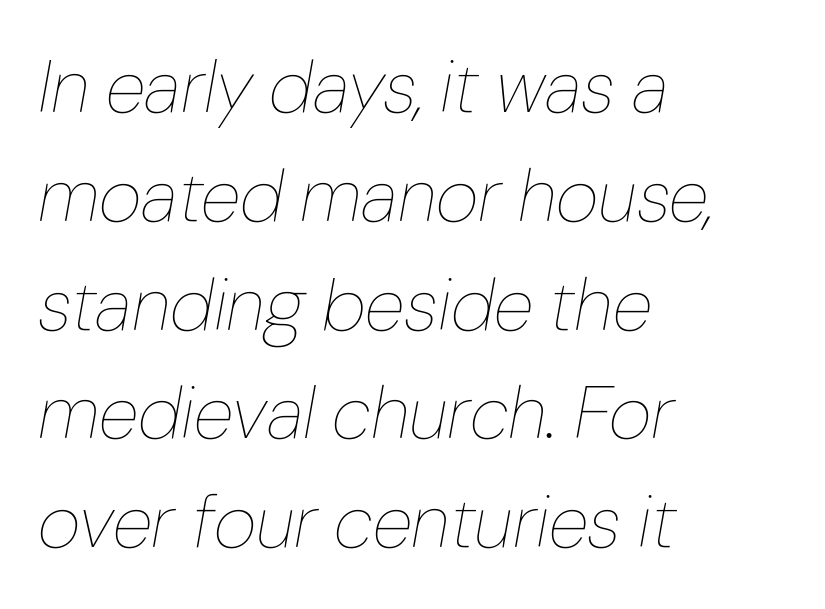
The image shows 74 px thin type, italic (leaning right); set left-aligned, normal line spacing (1.47x), normal letter spacing, not underlined; low stroke contrast and a medium x-height.
